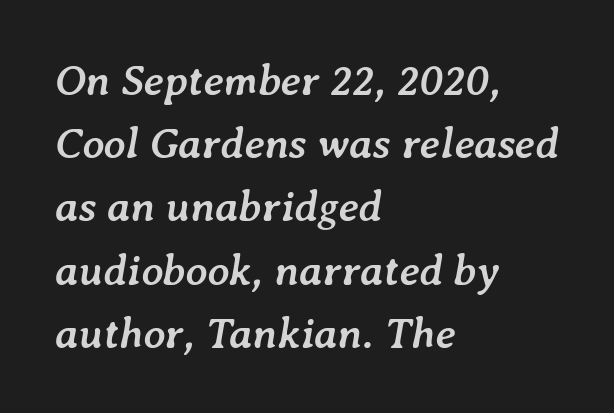
{"italic": "yes", "lean": "right", "slant_degrees": 7, "bold": "yes", "weight": "semibold", "width": "normal", "stroke_contrast": "low", "x_height": "medium", "monospaced": "no", "underline": "no", "align": "left", "line_spacing": "normal", "line_spacing_ratio": 1.47, "letter_spacing": "normal", "letter_spacing_em": 0.0, "glyph_px": 43}
